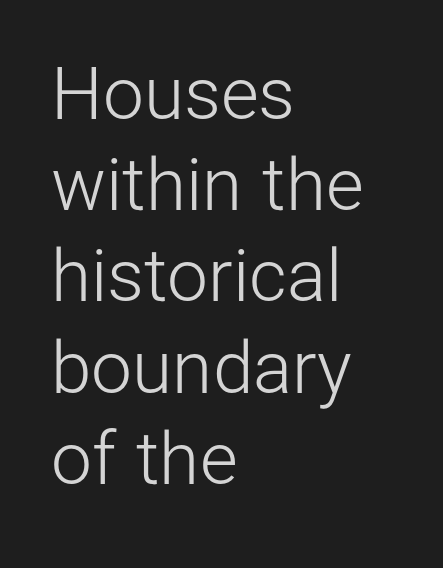
{"serif": "no", "italic": "no", "bold": "no", "weight": "light", "width": "normal", "stroke_contrast": "low", "x_height": "medium", "monospaced": "no", "underline": "no", "align": "left", "line_spacing": "normal", "line_spacing_ratio": 1.25, "letter_spacing": "normal", "letter_spacing_em": 0.0, "glyph_px": 73}
